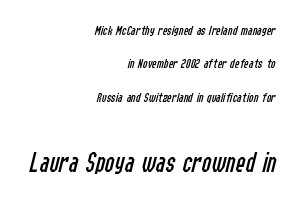
Is this a fixed-width face? No — the glyphs have proportional, varying widths. These glyphs show unthickened strokes, regular width or finer. Letters rest on an invisible, unmarked baseline. Honestly, the rows look like they've been pulled way apart.
